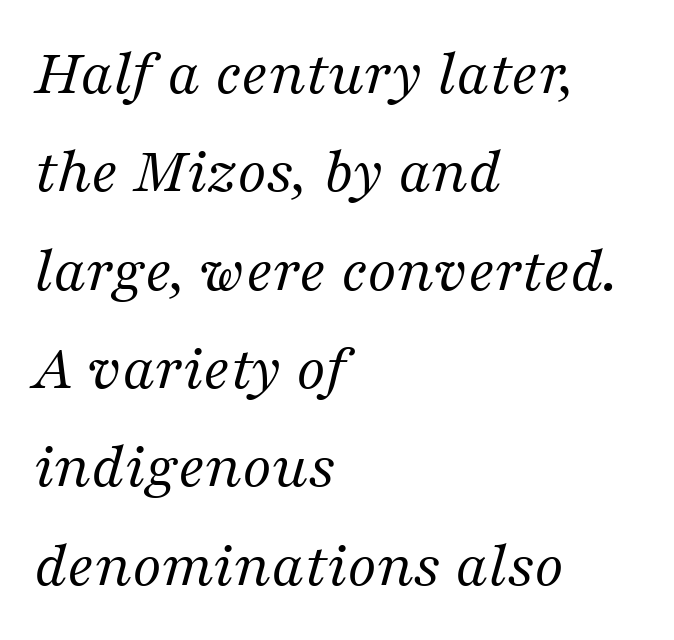
Q: Is the text bold? A: No.
Q: Is the text italic (slanted)? A: Yes, it leans right by about 16 degrees.
Q: Is the typeface a serif or a sans-serif typeface? A: Serif.
Q: Is the text underlined? A: No.
Q: How is the paragraph aligned? A: Left-aligned.
Q: Is the spacing between letters normal or unusually wide? A: Normal.
Q: Is the spacing between lines tight, normal or loose? A: Normal.
Q: Width (condensed, normal, or wide)? A: Normal.
Q: Stroke contrast? A: Medium.
Q: x-height? A: Medium.
Q: Monospaced? A: No.
